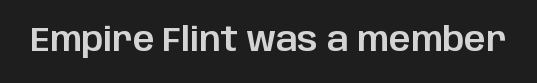
{"serif": "no", "italic": "no", "width": "normal", "stroke_contrast": "low", "x_height": "large", "monospaced": "no", "underline": "no", "letter_spacing": "normal", "letter_spacing_em": 0.0, "glyph_px": 34}
